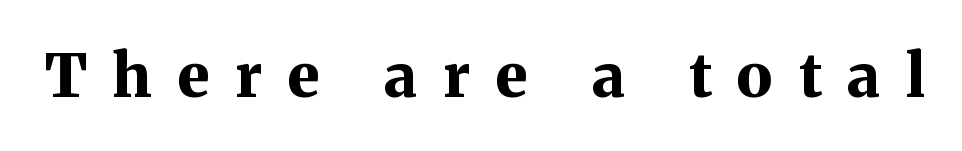
Q: Is the text bold? A: Yes.
Q: Is the text italic (slanted)? A: No, it is upright.
Q: Is the typeface a serif or a sans-serif typeface? A: Serif.
Q: Is the text underlined? A: No.
Q: Is the spacing between letters normal or unusually wide? A: Unusually wide.
Q: Width (condensed, normal, or wide)? A: Normal.
Q: Stroke contrast? A: Medium.
Q: x-height? A: Medium.
Q: Monospaced? A: No.
